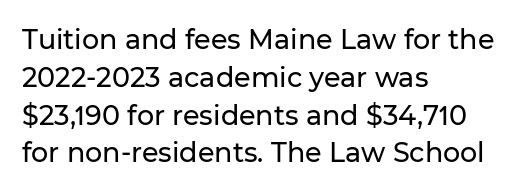
{"italic": "no", "underline": "no", "align": "left", "line_spacing": "normal", "line_spacing_ratio": 1.4, "letter_spacing": "normal", "letter_spacing_em": 0.0, "glyph_px": 27}
